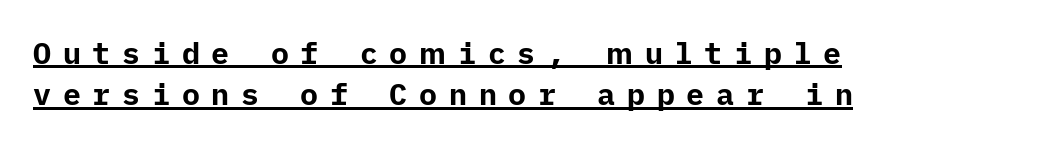
Q: Is the text bold? A: Yes.
Q: Is the text italic (slanted)? A: No, it is upright.
Q: Is the typeface a serif or a sans-serif typeface? A: Sans-serif.
Q: Is the text underlined? A: Yes.
Q: How is the paragraph aligned? A: Left-aligned.
Q: Is the spacing between letters normal or unusually wide? A: Unusually wide.
Q: Is the spacing between lines tight, normal or loose? A: Normal.
Q: Width (condensed, normal, or wide)? A: Normal.
Q: Stroke contrast? A: Low.
Q: x-height? A: Medium.
